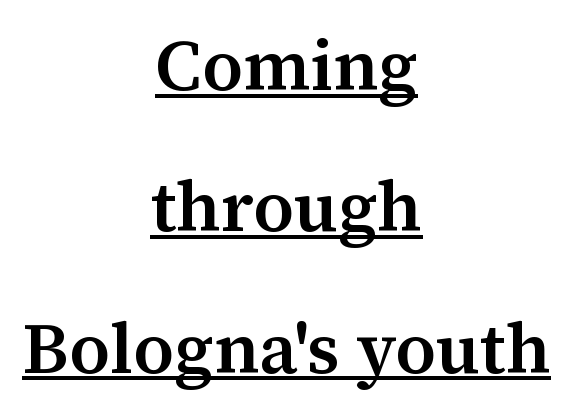
Q: Is the text bold? A: Semi-bold.
Q: Is the text italic (slanted)? A: No, it is upright.
Q: Is the typeface a serif or a sans-serif typeface? A: Serif.
Q: Is the text underlined? A: Yes.
Q: How is the paragraph aligned? A: Centered.
Q: Is the spacing between letters normal or unusually wide? A: Normal.
Q: Is the spacing between lines tight, normal or loose? A: Loose.
Q: Width (condensed, normal, or wide)? A: Normal.
Q: Stroke contrast? A: Medium.
Q: x-height? A: Medium.
Q: Monospaced? A: No.
